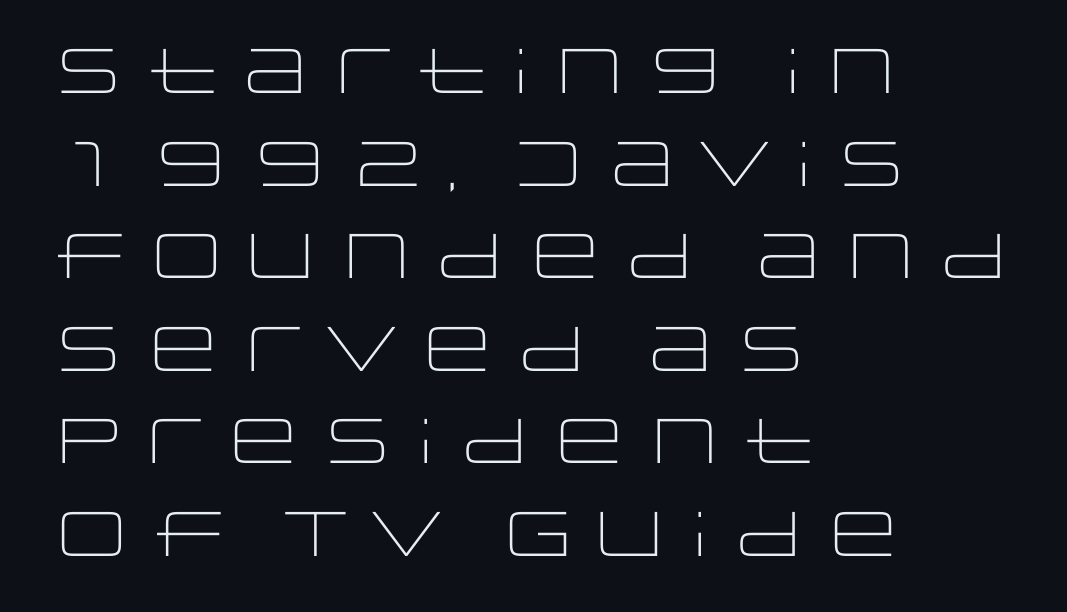
{"serif": "no", "italic": "no", "bold": "no", "weight": "light", "width": "wide", "stroke_contrast": "low", "x_height": "large", "monospaced": "no", "underline": "no", "align": "left", "line_spacing": "normal", "line_spacing_ratio": 1.47, "letter_spacing": "normal", "letter_spacing_em": 0.0, "glyph_px": 63}
